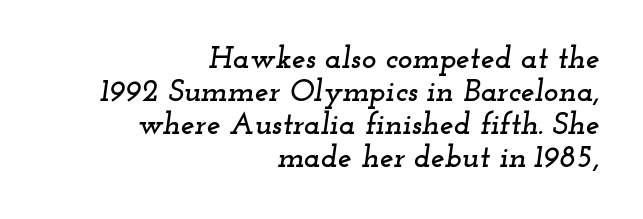
The typography opts for an oblique posture over an upright one. Glyph-to-glyph distance matches everyday printed text. Decoration check: the copy has no underline. The rendering shows small feet on the letterforms — a serif design.
